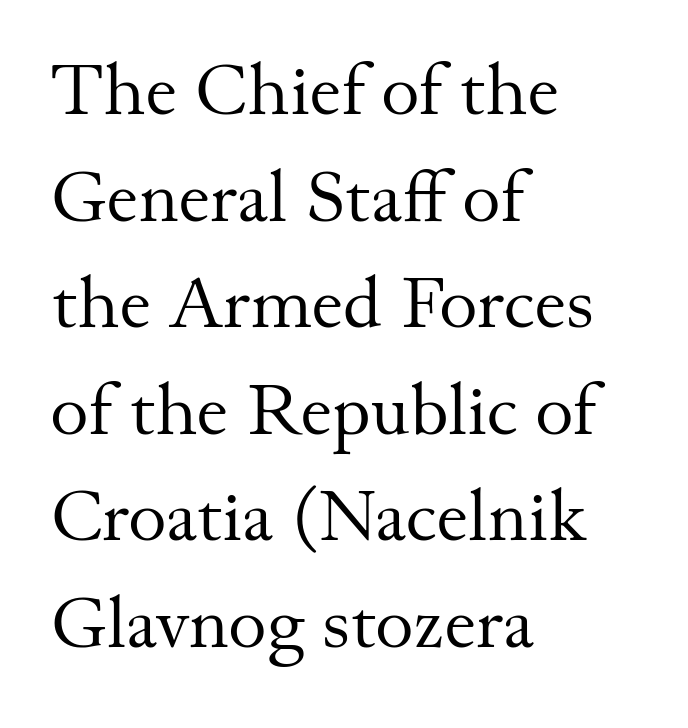
The image shows 73 px regular-weight serif type, upright; set left-aligned, normal line spacing (1.46x), normal letter spacing, not underlined; medium stroke contrast and a small x-height.
